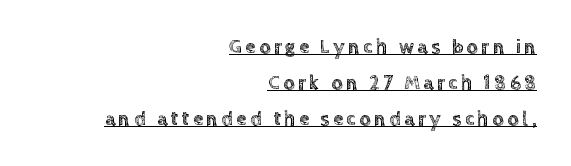
{"italic": "no", "underline": "yes", "align": "right", "line_spacing_ratio": 1.79, "glyph_px": 20}
